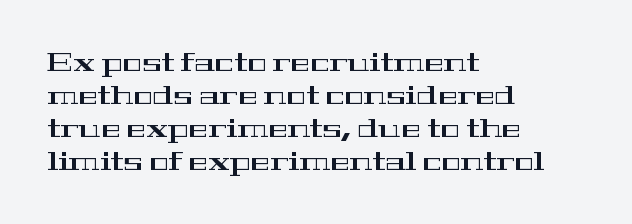
Q: Is the text italic (slanted)? A: No, it is upright.
Q: Is the text underlined? A: No.
Q: How is the paragraph aligned? A: Left-aligned.
Q: Is the spacing between letters normal or unusually wide? A: Normal.
Q: Is the spacing between lines tight, normal or loose? A: Normal.
